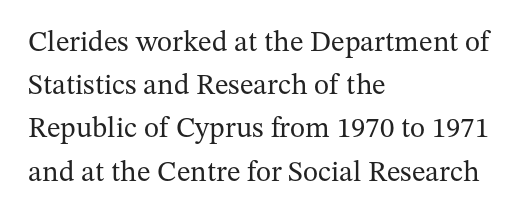
How are the letters spaced? Ordinarily, with no added tracking. The foot of each line stays bare and open. Yep, those are serifs on the letters. Think of a printed novel: that variable character pitch is what you see here.
